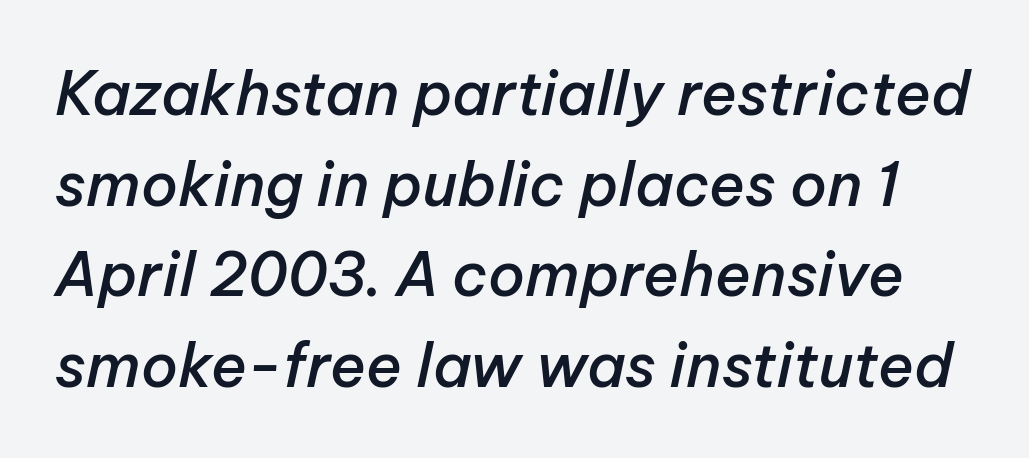
The image shows 60 px semibold type, italic (leaning right); set normal line spacing (1.51x), normal letter spacing, not underlined; low stroke contrast and a medium x-height.
